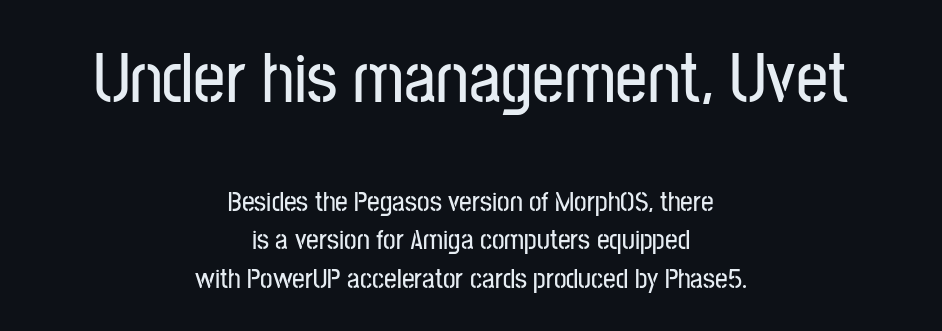
The image shows 71 px condensed sans-serif type, upright; set centered, normal line spacing (1.36x), normal letter spacing, not underlined; the first (top) block is 2.54x larger; low stroke contrast and a medium x-height.
